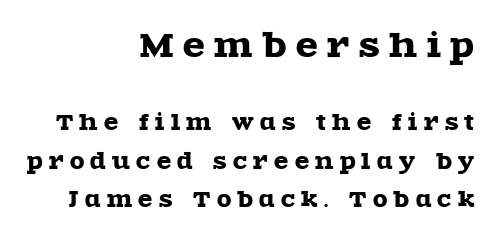
The image shows 32 px wide serif type, upright; set right-aligned, line spacing 1.85x, unusually wide letter spacing (+0.3 em), not underlined; the first (top) block is 1.52x larger; a large x-height.
